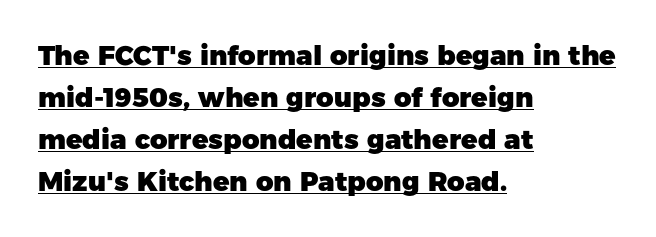
{"italic": "no", "bold": "yes", "underline": "yes", "align": "left", "line_spacing": "normal", "line_spacing_ratio": 1.56, "letter_spacing": "normal", "letter_spacing_em": 0.0, "glyph_px": 27}
